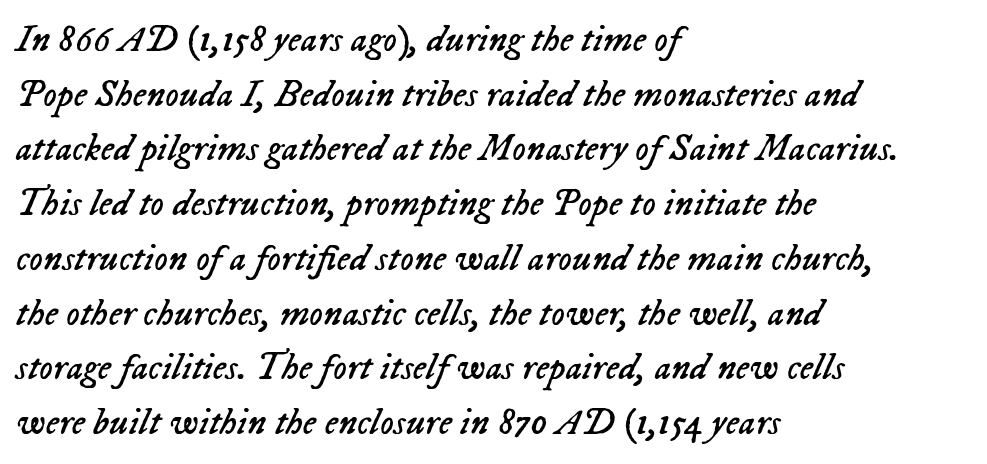
The rag falls on the right side of this text block. Beneath every word, the page is bare. Designer's note — italics engaged. Do the characters align in a grid? No, the font is proportional. Nothing heavy about these letters — not bold at all. Glyph-to-glyph distance matches everyday printed text.
